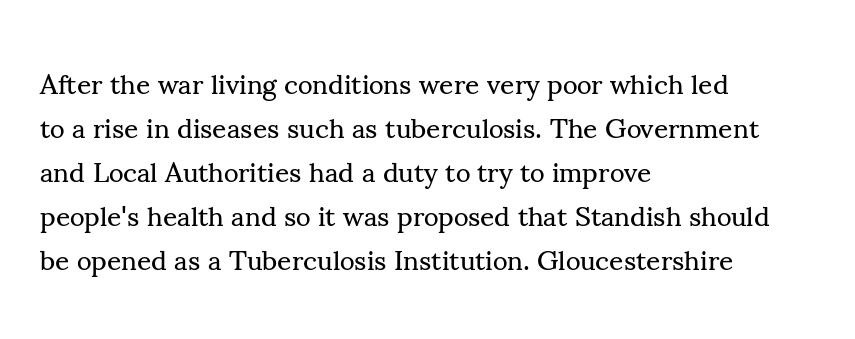
Just letters on the line, the space beneath them empty. Is the letter spacing exaggerated? No — it looks like the ordinary default. The font is comparable to plain body text, perhaps lighter. The compositor pushed each line to the left boundary.
